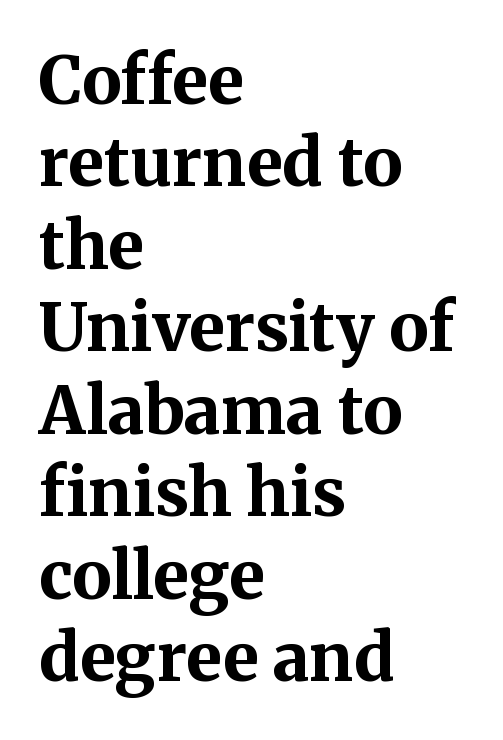
{"serif": "yes", "italic": "no", "bold": "yes", "weight": "bold", "width": "normal", "stroke_contrast": "medium", "x_height": "medium", "monospaced": "no", "underline": "no", "align": "left", "line_spacing": "normal", "line_spacing_ratio": 1.25, "letter_spacing": "normal", "letter_spacing_em": 0.0, "glyph_px": 66}
